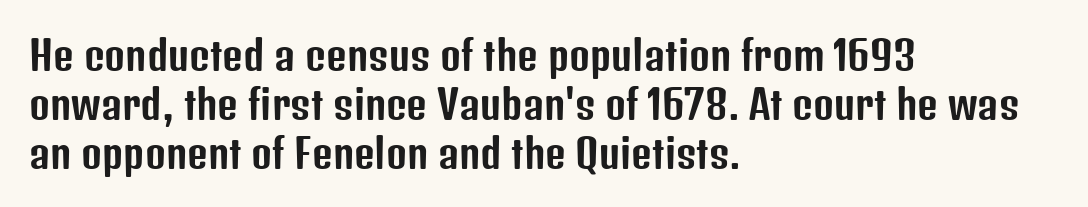
The tracking reads as untouched default to a designer's eye. Observe the absence of serifs on each vertical stroke in this sample. Does the lettering tilt? It doesn't — this is upright. This sample has the flowing, uneven cadence of proportional lettering. Check the space under the baseline: it is left empty.
